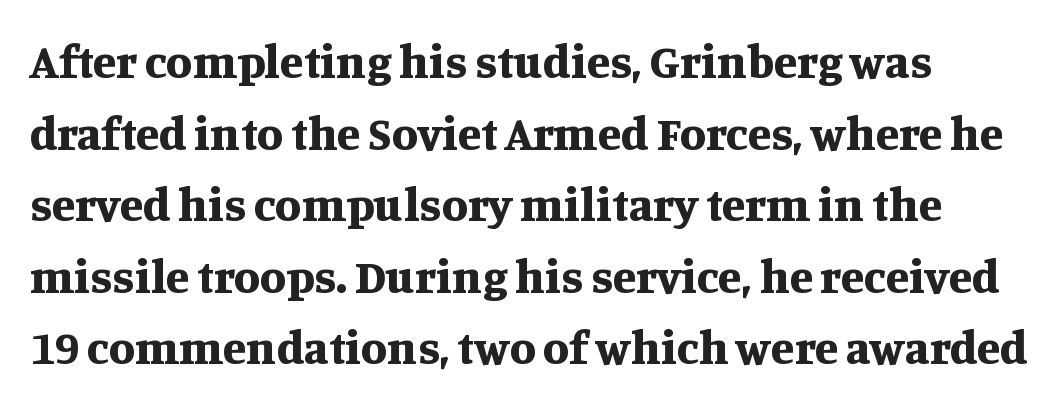
{"serif": "yes", "italic": "no", "bold": "yes", "weight": "bold", "width": "normal", "stroke_contrast": "medium", "x_height": "large", "monospaced": "no", "underline": "no", "line_spacing": "normal", "line_spacing_ratio": 1.49, "letter_spacing": "normal", "letter_spacing_em": 0.0, "glyph_px": 48}
